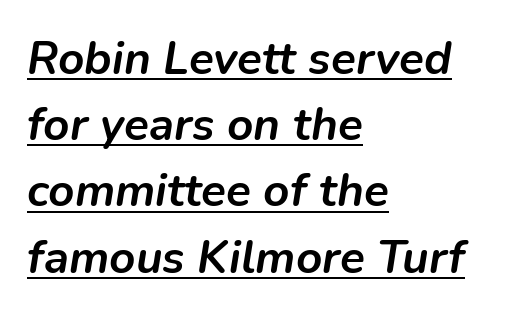
Where is the straight margin? On the left. Leading: standard. Tracking value appears to be zero — textbook default spacing. A typesetter would call this proportional, since set widths differ per character. How heavy is the stroke? Heavy — this is a bold. A rule runs beneath these lines of type.
